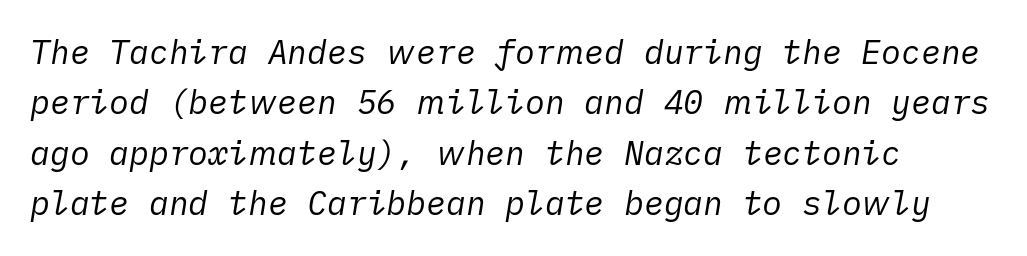
{"italic": "yes", "lean": "right", "slant_degrees": 10, "bold": "no", "weight": "regular", "width": "normal", "stroke_contrast": "low", "x_height": "medium", "underline": "no", "line_spacing": "normal", "line_spacing_ratio": 1.53, "letter_spacing": "normal", "letter_spacing_em": 0.0, "glyph_px": 33}
